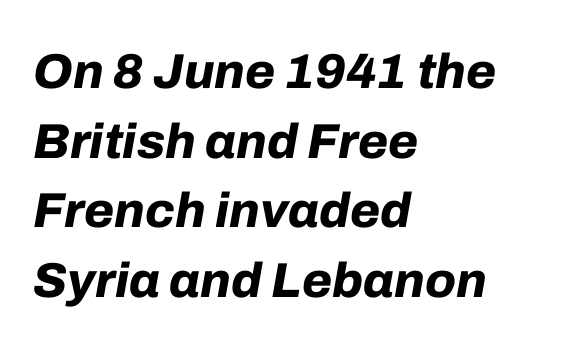
The image shows 49 px bold type, italic (leaning right); set left-aligned, normal line spacing (1.42x), normal letter spacing, not underlined; low stroke contrast and a medium x-height.
